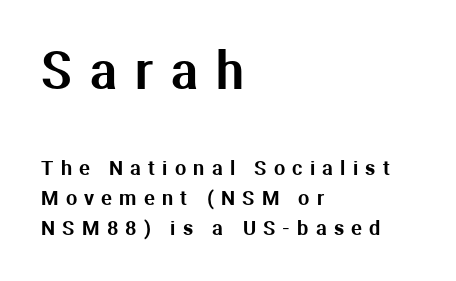
The image shows 50 px sans-serif type, upright; set left-aligned, normal line spacing (1.5x), unusually wide letter spacing (+0.36 em), not underlined; the first (top) block is 2.5x larger; medium stroke contrast and a medium x-height.
